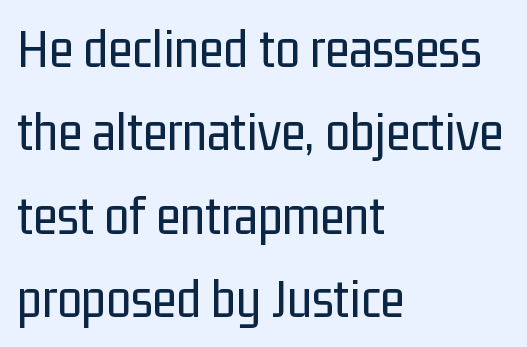
No heavy texture on the line: the type isn't bold. Where is the straight margin? On the left. Italic: no, the glyphs are upright roman. Just letters on the line, the space beneath them empty.
